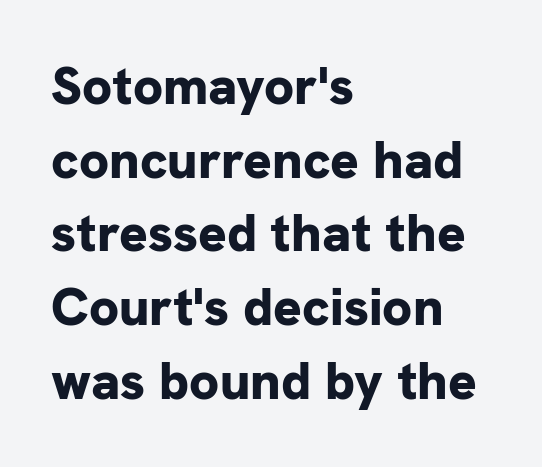
The image shows 53 px bold sans-serif type, upright; set left-aligned, normal line spacing (1.39x), normal letter spacing, not underlined; low stroke contrast and a medium x-height.
